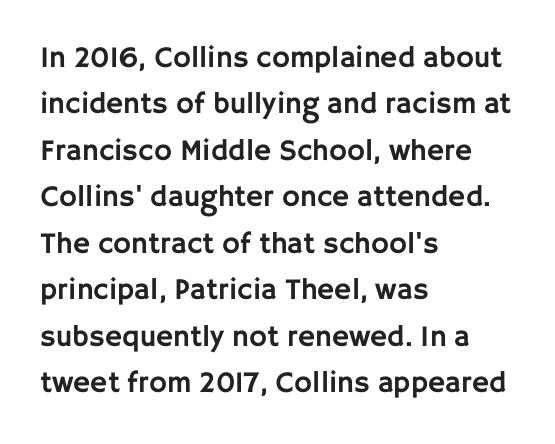
{"serif": "no", "italic": "no", "width": "normal", "stroke_contrast": "low", "x_height": "large", "monospaced": "no", "underline": "no", "align": "left", "line_spacing": "normal", "line_spacing_ratio": 1.55, "letter_spacing": "normal", "letter_spacing_em": 0.0, "glyph_px": 30}
